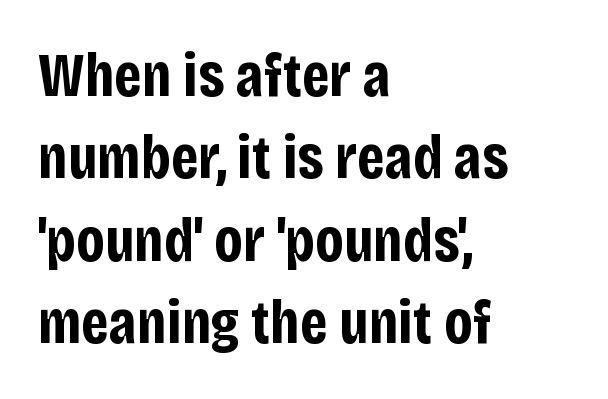
The image shows 62 px bold, condensed sans-serif type, upright; set left-aligned, normal line spacing (1.33x), normal letter spacing, not underlined; low stroke contrast and a large x-height.
